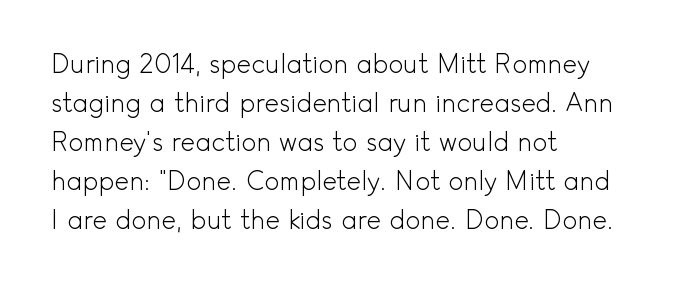
Q: Is the text bold? A: No.
Q: Is the text italic (slanted)? A: No, it is upright.
Q: Is the text underlined? A: No.
Q: How is the paragraph aligned? A: Left-aligned.
Q: Is the spacing between letters normal or unusually wide? A: Normal.
Q: Is the spacing between lines tight, normal or loose? A: Normal.
